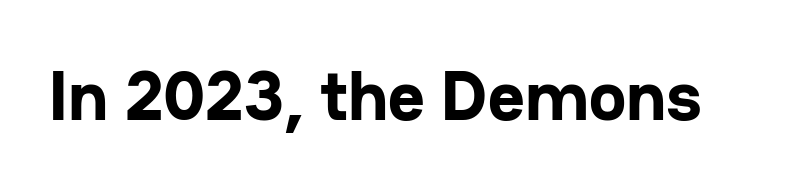
Q: Is the text bold? A: Yes.
Q: Is the text italic (slanted)? A: No, it is upright.
Q: Is the typeface a serif or a sans-serif typeface? A: Sans-serif.
Q: Is the text underlined? A: No.
Q: Is the spacing between letters normal or unusually wide? A: Normal.
Q: Width (condensed, normal, or wide)? A: Normal.
Q: Stroke contrast? A: Low.
Q: x-height? A: Medium.
Q: Monospaced? A: No.
